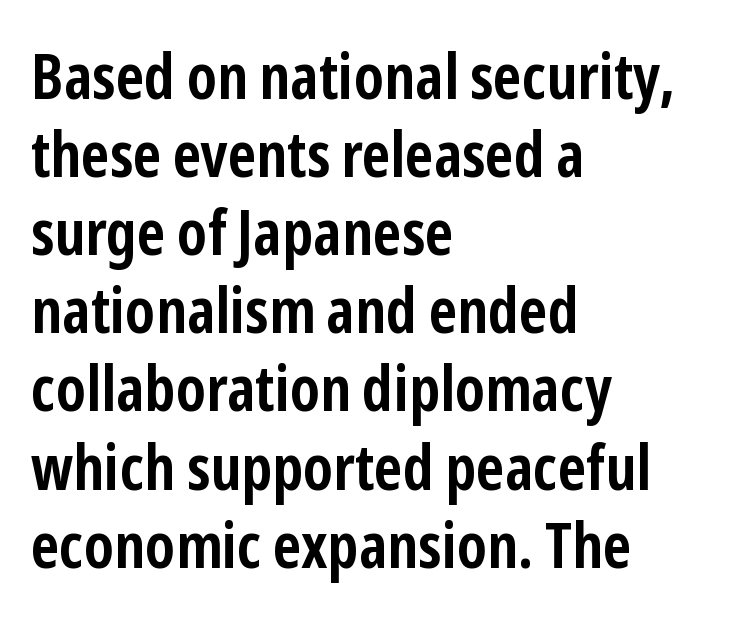
The image shows 63 px semibold, condensed sans-serif type, upright; set left-aligned, line spacing 1.24x, normal letter spacing, not underlined; low stroke contrast and a medium x-height.
